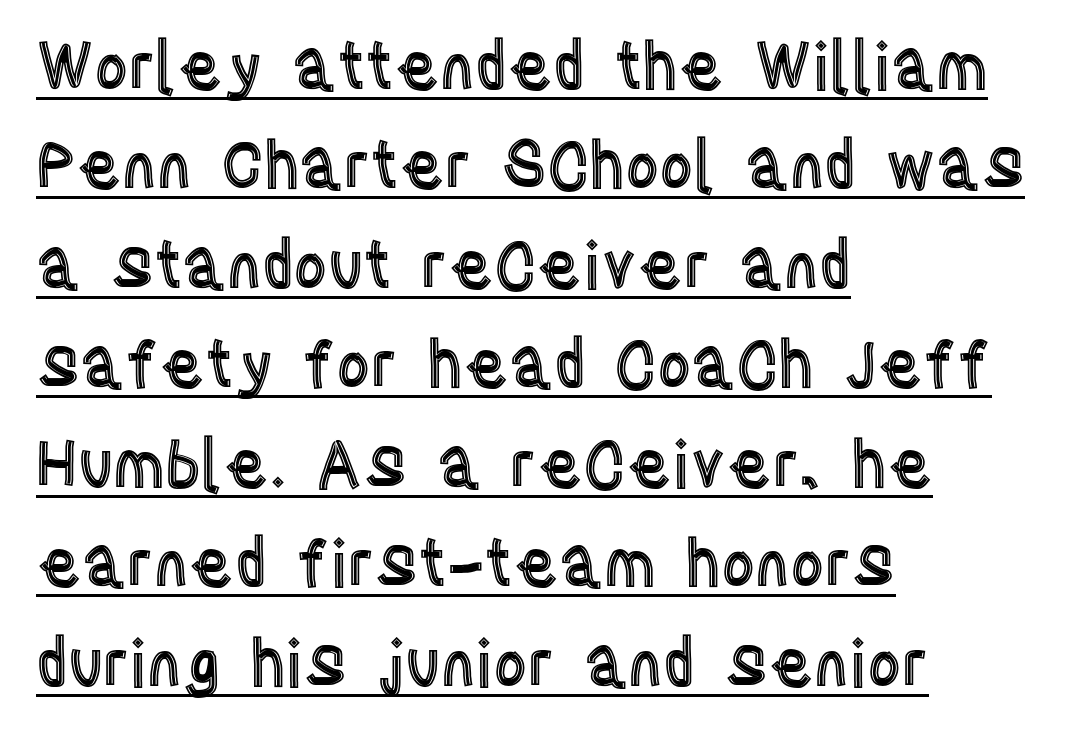
The image shows 65 px condensed type, upright; set left-aligned, normal line spacing (1.53x), normal letter spacing, underlined; a large x-height.
